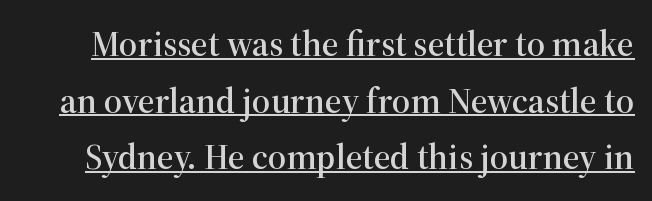
{"serif": "yes", "italic": "no", "width": "normal", "stroke_contrast": "high", "x_height": "medium", "monospaced": "no", "underline": "yes", "line_spacing": "normal", "line_spacing_ratio": 1.57, "letter_spacing": "normal", "letter_spacing_em": 0.0, "glyph_px": 36}
